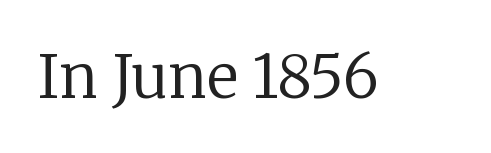
The image shows 60 px regular-weight serif type, upright; set normal letter spacing, not underlined; low stroke contrast and a medium x-height.
